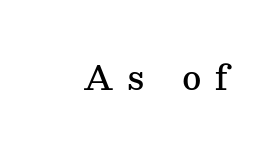
Q: Is the text bold? A: Semi-bold.
Q: Is the text italic (slanted)? A: No, it is upright.
Q: Is the typeface a serif or a sans-serif typeface? A: Serif.
Q: Is the text underlined? A: No.
Q: Is the spacing between letters normal or unusually wide? A: Unusually wide.
Q: Width (condensed, normal, or wide)? A: Normal.
Q: Stroke contrast? A: Medium.
Q: x-height? A: Medium.
Q: Monospaced? A: No.
